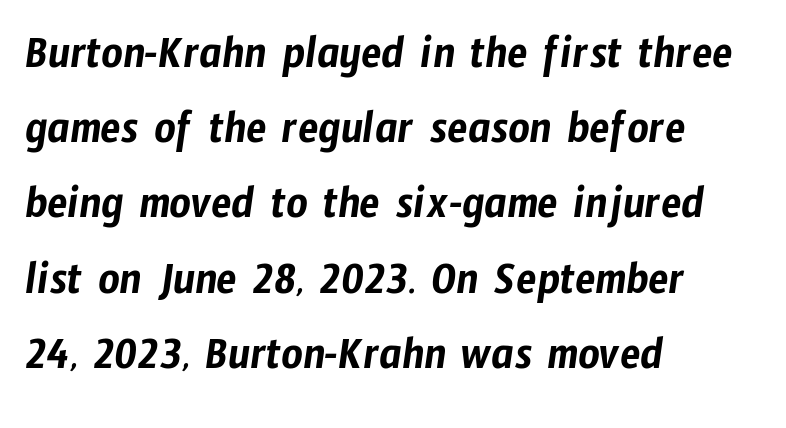
Q: Is the typeface a serif or a sans-serif typeface? A: Sans-serif.
Q: Is the text underlined? A: No.
Q: How is the paragraph aligned? A: Left-aligned.
Q: Is the spacing between letters normal or unusually wide? A: Normal.
Q: Is the spacing between lines tight, normal or loose? A: Normal.
Q: Width (condensed, normal, or wide)? A: Condensed.
Q: Stroke contrast? A: Low.
Q: x-height? A: Medium.
Q: Monospaced? A: No.
